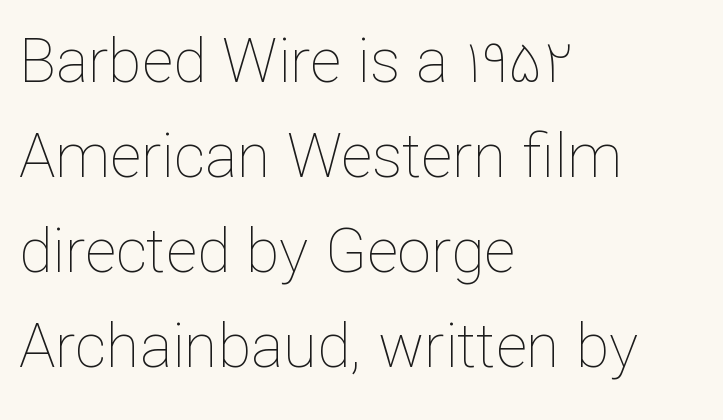
{"italic": "no", "bold": "no", "weight": "thin", "width": "normal", "stroke_contrast": "low", "x_height": "medium", "monospaced": "no", "underline": "no", "align": "left", "line_spacing": "normal", "line_spacing_ratio": 1.56, "letter_spacing": "normal", "letter_spacing_em": 0.0, "glyph_px": 61}
